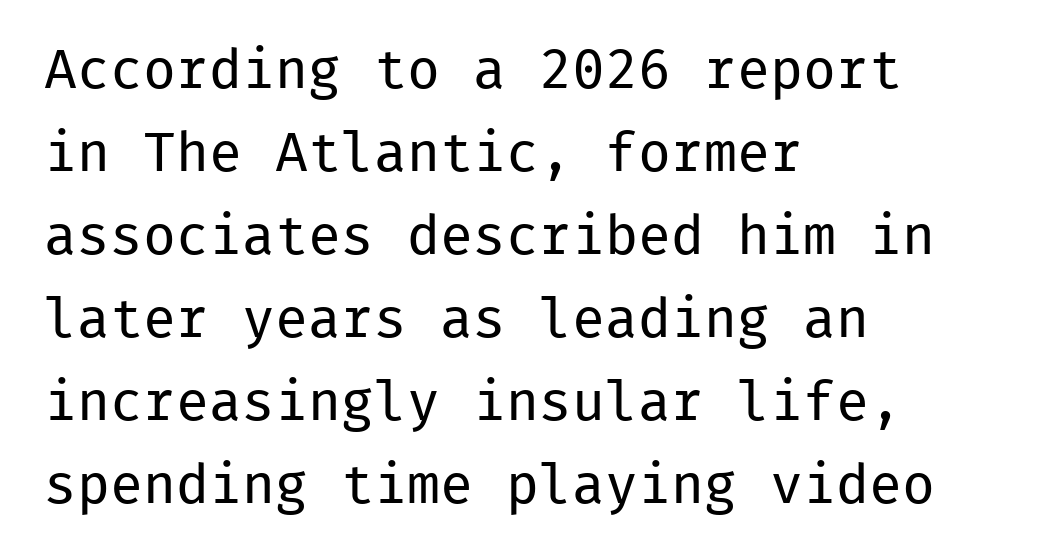
Q: Is the text bold? A: No.
Q: Is the text italic (slanted)? A: No, it is upright.
Q: Is the typeface a serif or a sans-serif typeface? A: Sans-serif.
Q: Is the text underlined? A: No.
Q: How is the paragraph aligned? A: Left-aligned.
Q: Is the spacing between letters normal or unusually wide? A: Normal.
Q: Is the spacing between lines tight, normal or loose? A: Normal.
Q: Width (condensed, normal, or wide)? A: Normal.
Q: Stroke contrast? A: Low.
Q: x-height? A: Medium.
Q: Monospaced? A: Yes.
